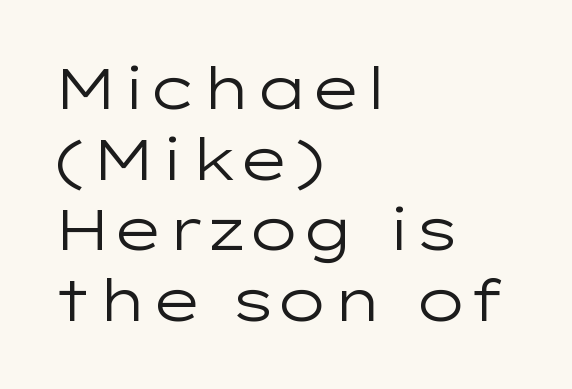
Q: Is the text bold? A: No.
Q: Is the text italic (slanted)? A: No, it is upright.
Q: Is the typeface a serif or a sans-serif typeface? A: Sans-serif.
Q: Is the text underlined? A: No.
Q: How is the paragraph aligned? A: Left-aligned.
Q: Is the spacing between letters normal or unusually wide? A: Normal.
Q: Width (condensed, normal, or wide)? A: Wide.
Q: Stroke contrast? A: Low.
Q: x-height? A: Medium.
Q: Monospaced? A: No.
